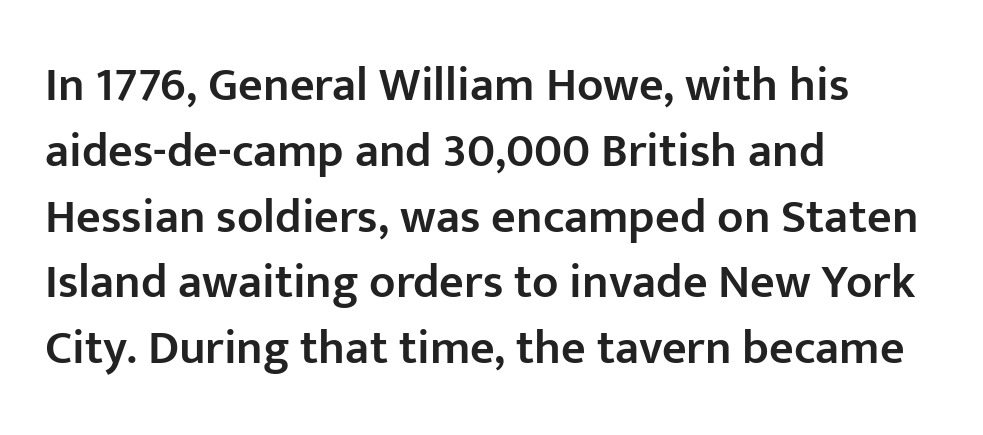
The rendering anchors every line to the left-hand side. Looks like regular typesetting: each glyph gets only the width it needs. Glyph-to-glyph distance matches everyday printed text. Honestly, the row spacing looks completely unremarkable. The baseline area is clear.
